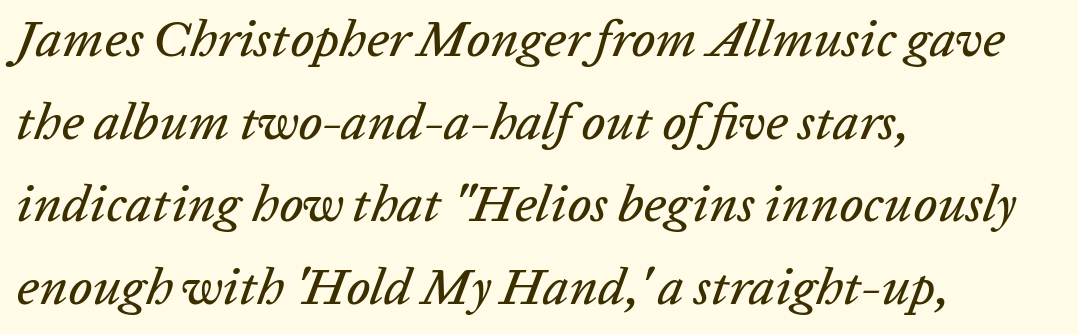
{"italic": "yes", "lean": "right", "slant_degrees": 20, "width": "normal", "stroke_contrast": "low", "x_height": "medium", "monospaced": "no", "underline": "no", "align": "left", "line_spacing": "normal", "line_spacing_ratio": 1.59, "letter_spacing": "normal", "letter_spacing_em": 0.0, "glyph_px": 52}
